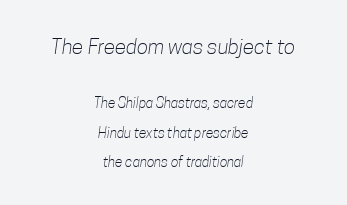
The image shows 21 px text type; set centered, loose line spacing (2.11x), normal letter spacing, not underlined; the first (top) block is 1.5x larger.
